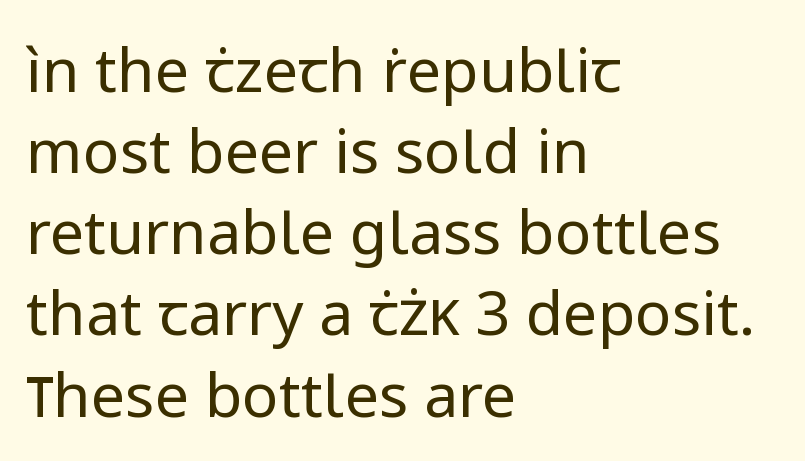
The image shows 61 px regular-weight sans-serif type, upright; set left-aligned, normal line spacing (1.33x), normal letter spacing, not underlined; low stroke contrast and a medium x-height.
